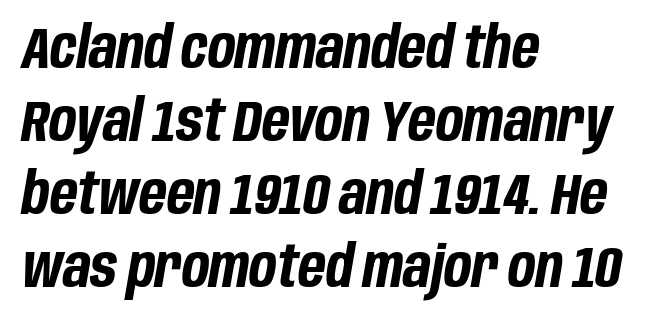
The image shows 57 px bold, condensed type, italic (leaning right); set left-aligned, normal line spacing (1.28x), normal letter spacing, not underlined; low stroke contrast and a large x-height.
